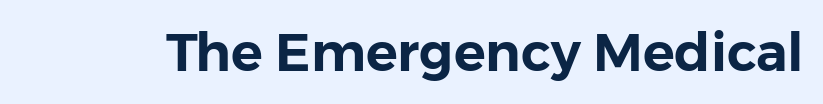
{"serif": "no", "italic": "no", "width": "normal", "stroke_contrast": "low", "x_height": "medium", "monospaced": "no", "underline": "no", "letter_spacing": "normal", "letter_spacing_em": 0.0, "glyph_px": 53}
